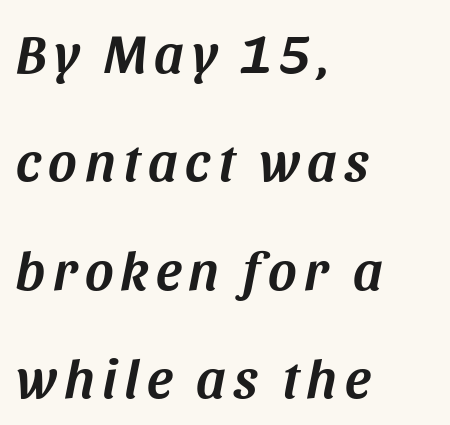
This sample has the flowing, uneven cadence of proportional lettering. The typography opts for an oblique posture over an upright one. A student would call this left alignment; a typographer would say flush left, rag right. This sample trades compactness for vertical openness between lines.
